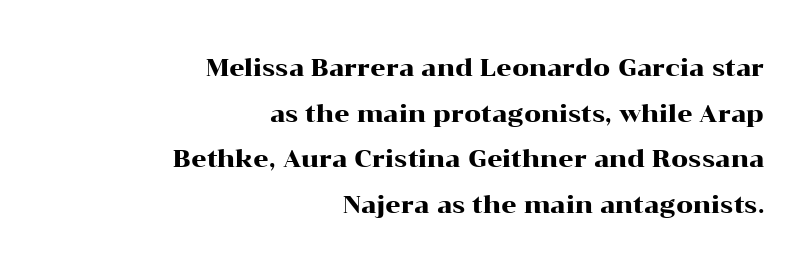
Q: Is the text italic (slanted)? A: No, it is upright.
Q: Is the text underlined? A: No.
Q: How is the paragraph aligned? A: Right-aligned.
Q: Is the spacing between letters normal or unusually wide? A: Normal.
Q: Is the spacing between lines tight, normal or loose? A: Loose.
